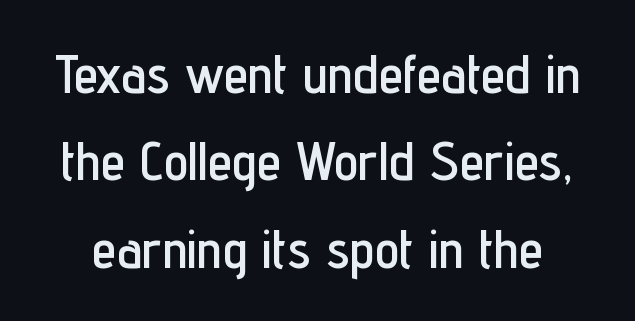
The image shows 55 px condensed sans-serif type, upright; set normal line spacing (1.59x), normal letter spacing, not underlined; low stroke contrast and a medium x-height.
